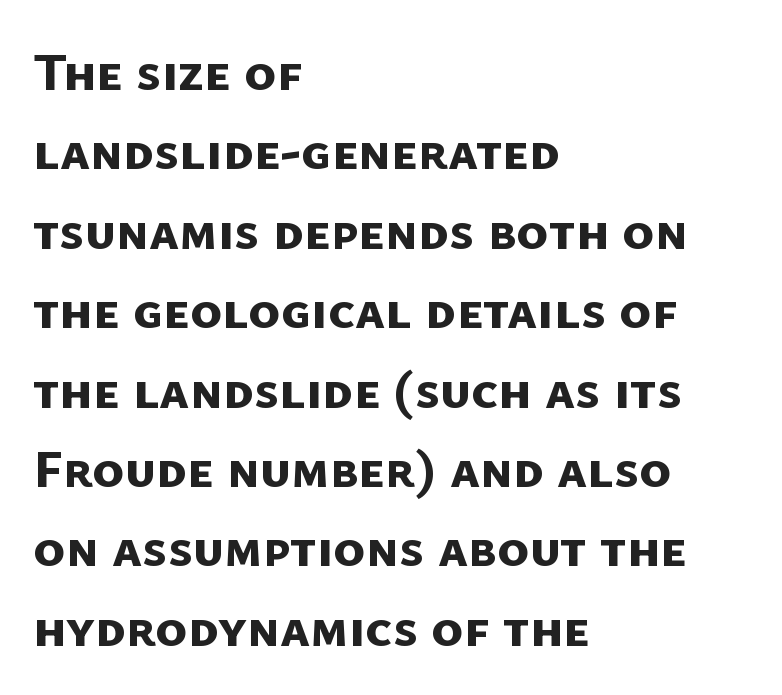
{"serif": "no", "bold": "yes", "weight": "bold", "width": "normal", "stroke_contrast": "low", "x_height": "medium", "monospaced": "no", "underline": "no", "align": "left", "line_spacing": "normal", "line_spacing_ratio": 1.47, "letter_spacing": "normal", "letter_spacing_em": 0.0, "glyph_px": 54}
